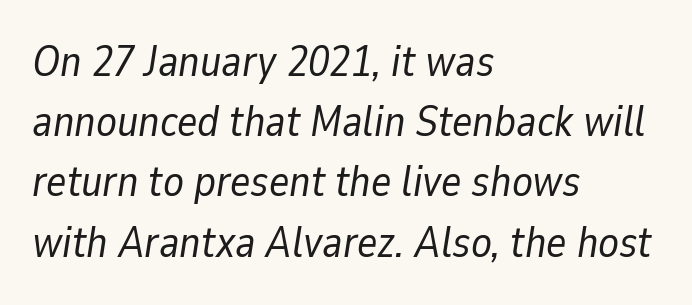
Q: Is the text bold? A: No.
Q: Is the text italic (slanted)? A: Yes, it leans right by about 9 degrees.
Q: Is the text underlined? A: No.
Q: How is the paragraph aligned? A: Left-aligned.
Q: Is the spacing between letters normal or unusually wide? A: Normal.
Q: Is the spacing between lines tight, normal or loose? A: Normal.
Q: Width (condensed, normal, or wide)? A: Normal.
Q: Stroke contrast? A: Low.
Q: x-height? A: Medium.
Q: Monospaced? A: No.
